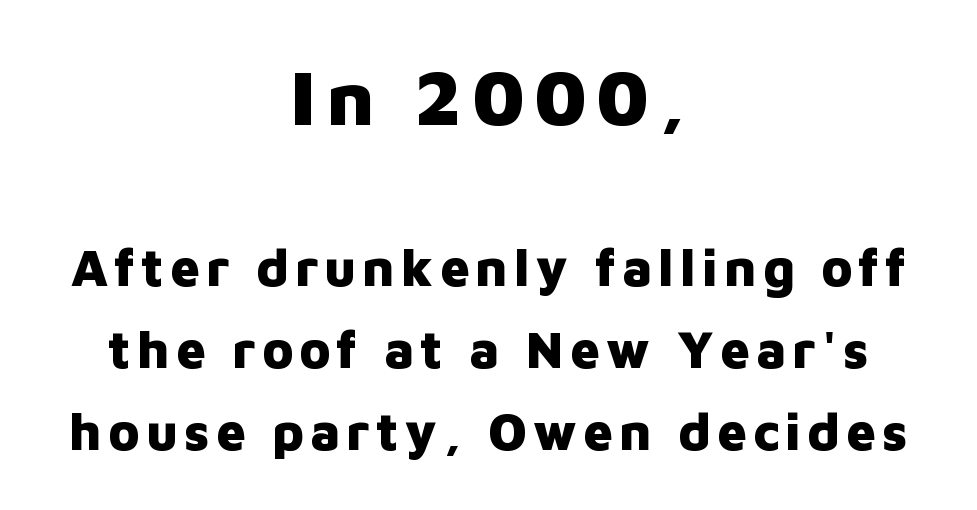
These words are printed bold, with thick strokes throughout. The typography opts for an upright posture over an oblique one. Typographically, this falls in the sans-serif category. Quick note: underline off. Evenly set lines give the paragraph a standard silhouette.
